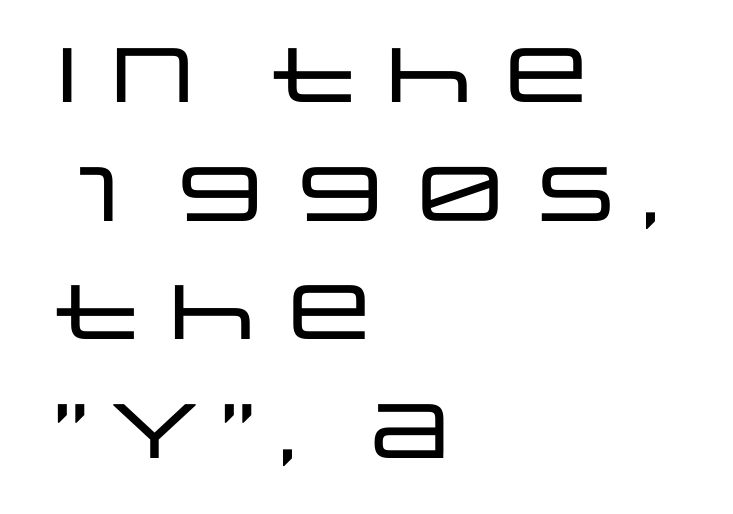
Interline gaps are of average width in this sample. Here the designer chose a conventional face with non-uniform glyph widths. A clean baseline with only descenders dipping below it. The typesetter chose a ragged-right arrangement here. This is the regular roman posture of the typeface.
